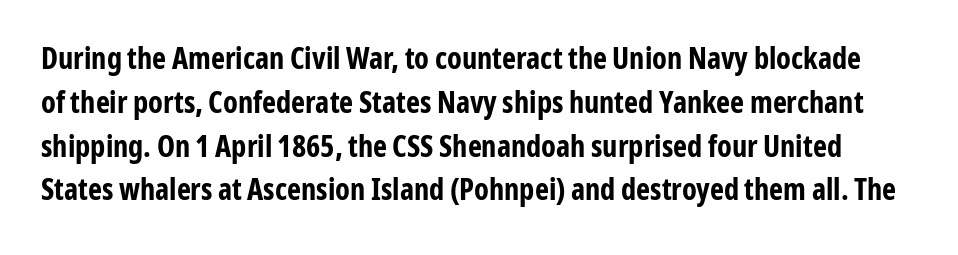
The rows are spaced the way most documents space them. A typesetter would call this proportional, since set widths differ per character. The text was rendered using a sans face with plain stroke endings. Underline: absent.
